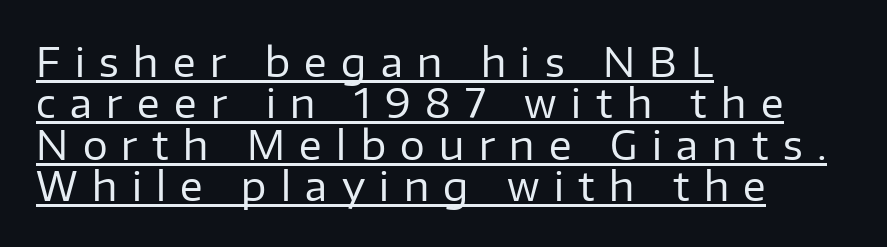
The image shows 39 px regular-weight sans-serif type, upright; set left-aligned, tight line spacing (1.06x), unusually wide letter spacing (+0.37 em), underlined; low stroke contrast and a medium x-height.
